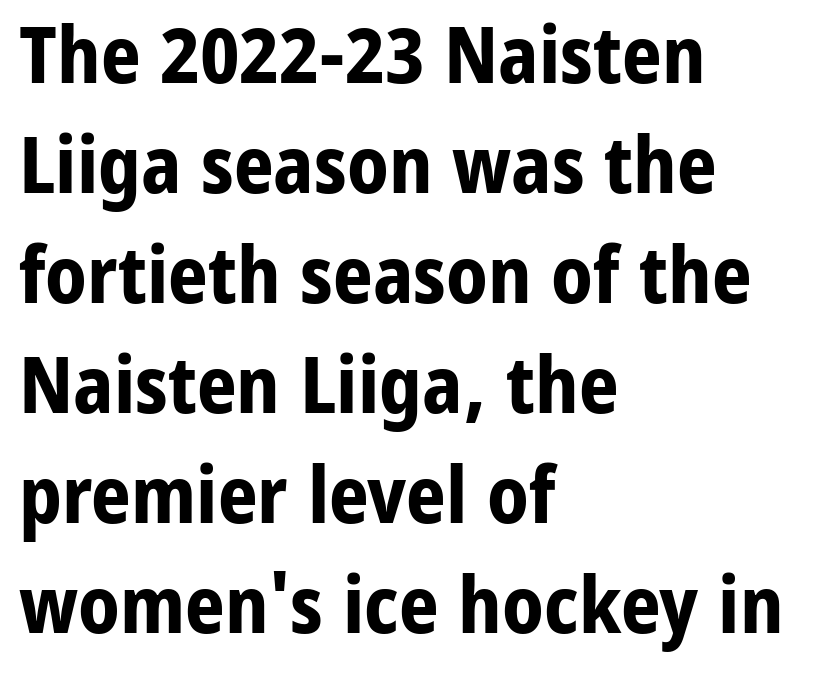
{"serif": "no", "italic": "no", "bold": "yes", "weight": "bold", "width": "normal", "stroke_contrast": "low", "x_height": "medium", "monospaced": "no", "underline": "no", "align": "left", "line_spacing": "normal", "line_spacing_ratio": 1.41, "letter_spacing": "normal", "letter_spacing_em": 0.0, "glyph_px": 78}
